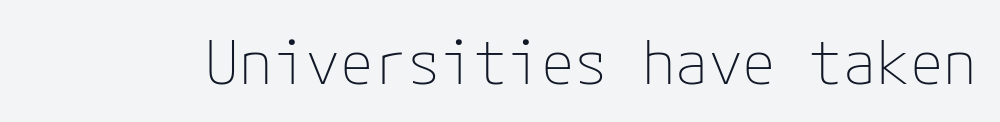
Q: Is the text bold? A: No.
Q: Is the text italic (slanted)? A: No, it is upright.
Q: Is the typeface a serif or a sans-serif typeface? A: Sans-serif.
Q: Is the text underlined? A: No.
Q: Is the spacing between letters normal or unusually wide? A: Normal.
Q: Width (condensed, normal, or wide)? A: Normal.
Q: Stroke contrast? A: Low.
Q: x-height? A: Medium.
